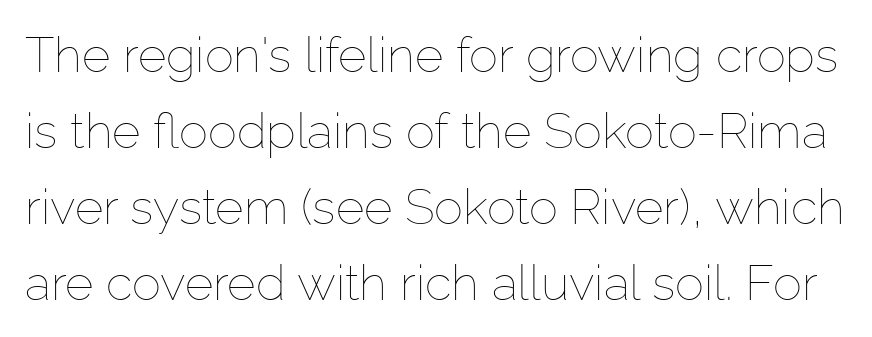
The image shows 49 px thin type, upright; set normal line spacing (1.55x), normal letter spacing, not underlined; low stroke contrast and a medium x-height.
